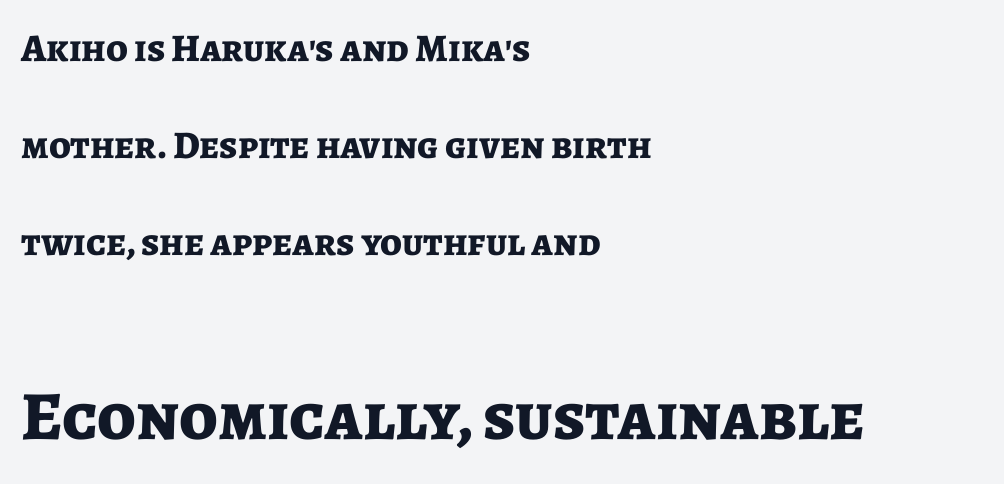
{"serif": "no", "italic": "no", "bold": "yes", "weight": "bold", "width": "normal", "stroke_contrast": "low", "x_height": "medium", "monospaced": "no", "underline": "no", "align": "left", "line_spacing": "loose", "line_spacing_ratio": 2.49, "letter_spacing": "normal", "letter_spacing_em": 0.0, "larger_block": "second", "size_ratio": 1.77, "glyph_px": 69}
